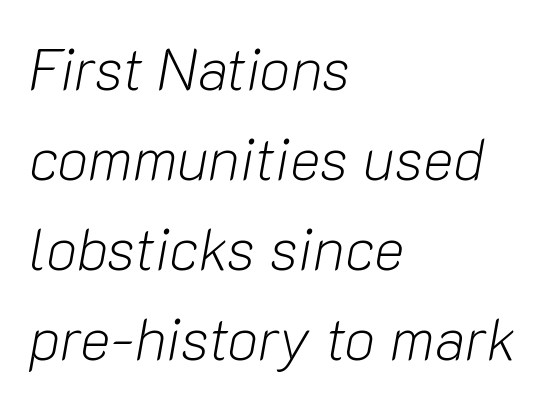
Q: Is the text bold? A: No.
Q: Is the text italic (slanted)? A: Yes, it leans right by about 10 degrees.
Q: Is the text underlined? A: No.
Q: How is the paragraph aligned? A: Left-aligned.
Q: Is the spacing between letters normal or unusually wide? A: Normal.
Q: Is the spacing between lines tight, normal or loose? A: Normal.
Q: Width (condensed, normal, or wide)? A: Normal.
Q: Stroke contrast? A: Low.
Q: x-height? A: Medium.
Q: Monospaced? A: No.
